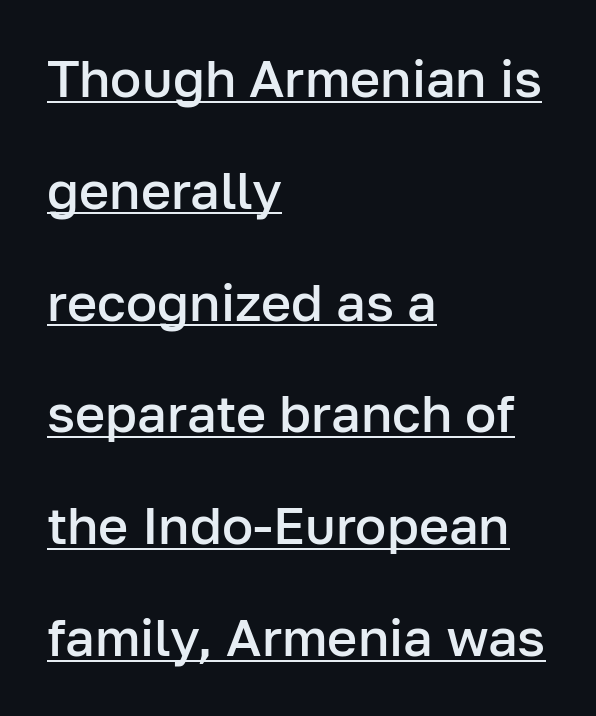
The image shows 52 px semibold sans-serif type, upright; set left-aligned, loose line spacing (2.15x), normal letter spacing, underlined; low stroke contrast and a medium x-height.
